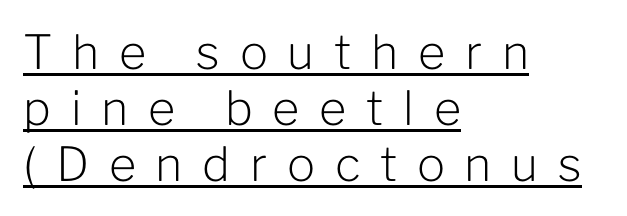
{"serif": "no", "italic": "no", "bold": "no", "weight": "light", "width": "normal", "stroke_contrast": "low", "x_height": "medium", "monospaced": "no", "underline": "yes", "align": "left", "line_spacing_ratio": 1.19, "letter_spacing": "wide", "letter_spacing_em": 0.42, "glyph_px": 47}
